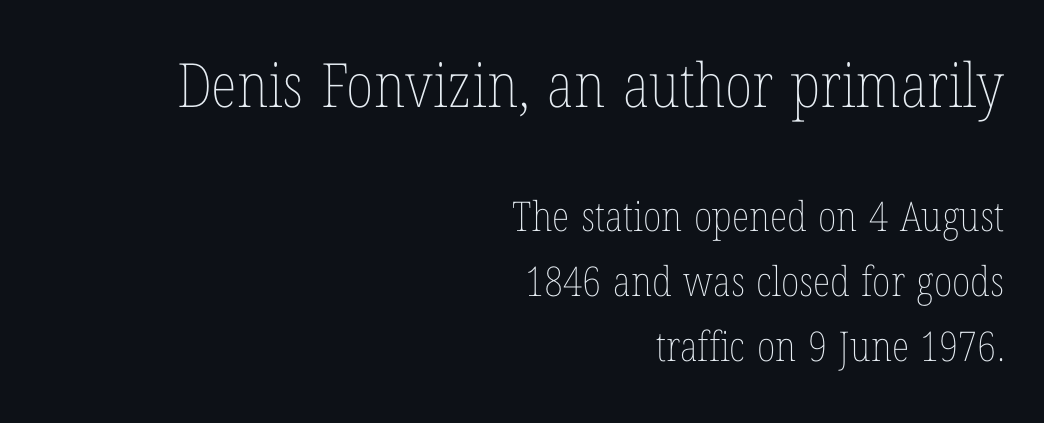
Q: Is the text bold? A: No.
Q: Is the text italic (slanted)? A: No, it is upright.
Q: Is the text underlined? A: No.
Q: How is the paragraph aligned? A: Right-aligned.
Q: Is the spacing between letters normal or unusually wide? A: Normal.
Q: Is the spacing between lines tight, normal or loose? A: Normal.
Q: Which block of text is set in a larger size, the first (top) or the second (bottom)? A: The first (top) one.
Q: Width (condensed, normal, or wide)? A: Condensed.
Q: Stroke contrast? A: Low.
Q: x-height? A: Medium.
Q: Monospaced? A: No.
